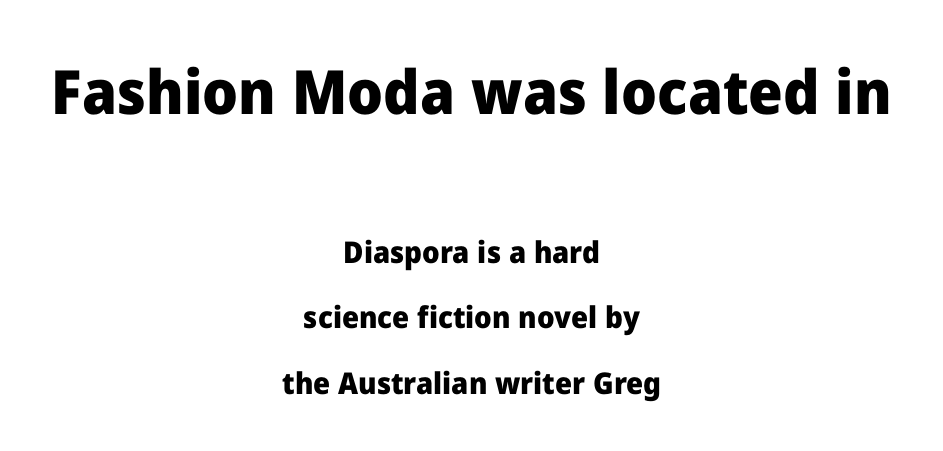
{"serif": "no", "italic": "no", "bold": "yes", "weight": "heavy", "width": "normal", "stroke_contrast": "low", "x_height": "medium", "monospaced": "no", "underline": "no", "align": "center", "line_spacing": "loose", "line_spacing_ratio": 2.18, "letter_spacing": "normal", "letter_spacing_em": 0.0, "larger_block": "first", "size_ratio": 2.03, "glyph_px": 61}
